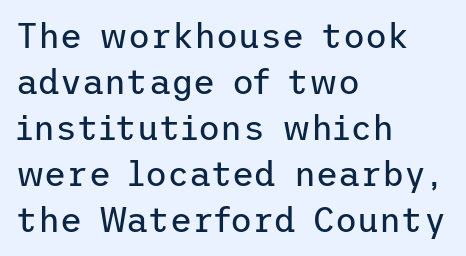
The image shows 34 px regular-weight sans-serif type, upright; set left-aligned, normal line spacing (1.35x), normal letter spacing, not underlined; low stroke contrast and a medium x-height.
